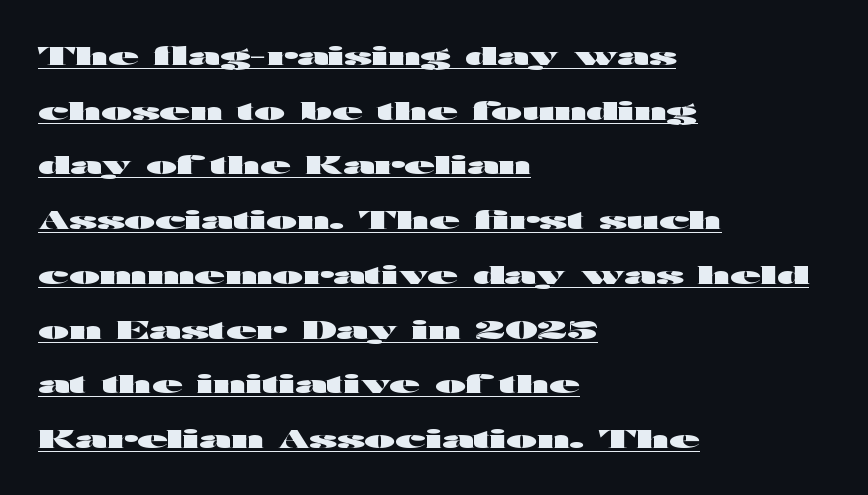
The image shows 25 px bold type, upright; set left-aligned, loose line spacing (2.19x), normal letter spacing, underlined.
